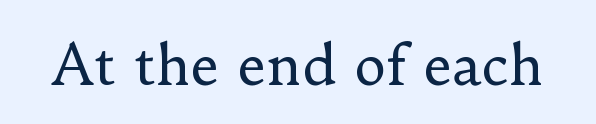
Proportional: the letters do not fall into vertical columns. Descenders hang freely into open space. Are there feet on the stems? There are — it's a serif. This is roman type, the default non-slanted kind. Vertical stems look standard width or narrower in stroke.
